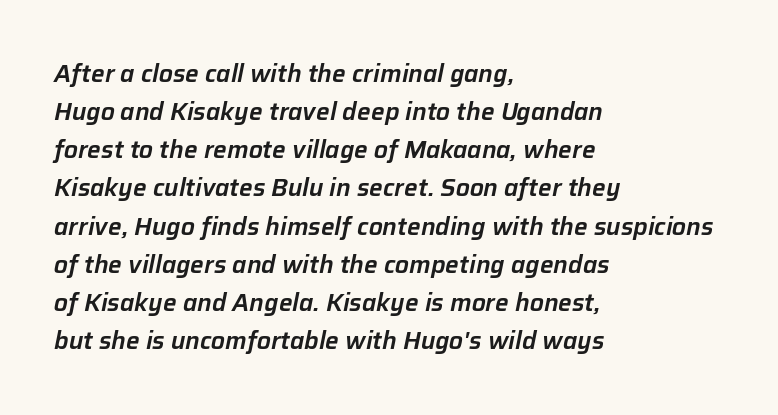
Underline: absent. Line beginnings align vertically; line endings do not. The face used here is rendered with its standard letterfit. This block has exactly the height ordinary leading produces. Is the type slanted? Yes — the strokes lean at a clear angle.
